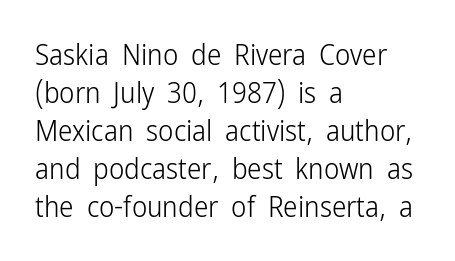
The image shows 29 px light, condensed sans-serif type, upright; set left-aligned, normal line spacing (1.31x), normal letter spacing, not underlined; low stroke contrast and a medium x-height.
